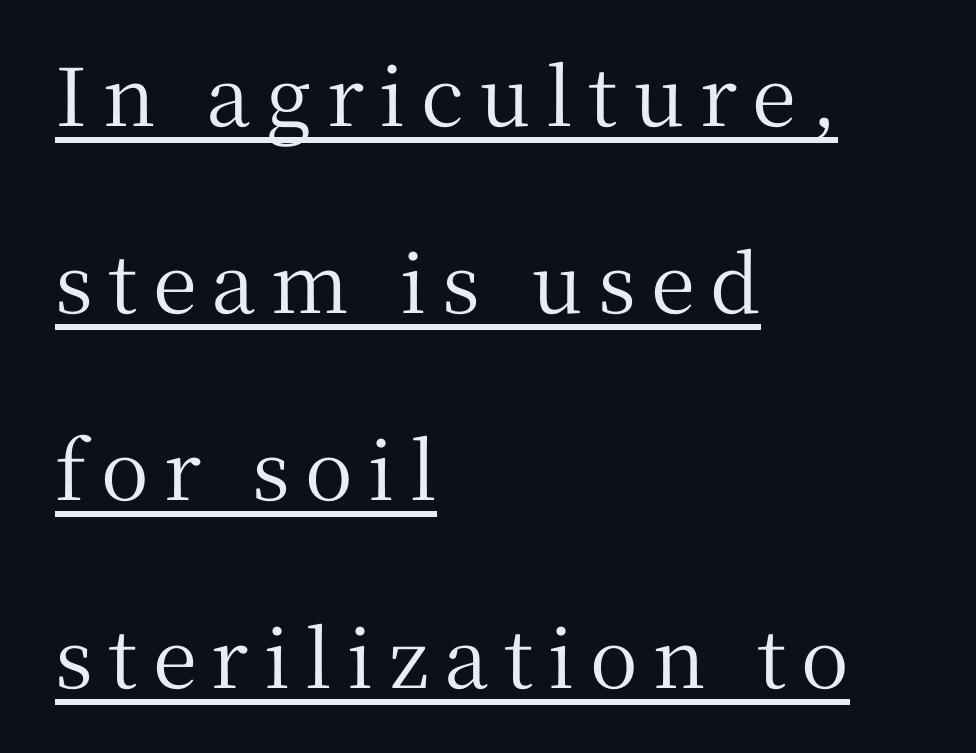
Q: Is the text italic (slanted)? A: No, it is upright.
Q: Is the typeface a serif or a sans-serif typeface? A: Serif.
Q: Is the text underlined? A: Yes.
Q: How is the paragraph aligned? A: Left-aligned.
Q: Is the spacing between lines tight, normal or loose? A: Loose.
Q: Width (condensed, normal, or wide)? A: Normal.
Q: Stroke contrast? A: Medium.
Q: x-height? A: Medium.
Q: Monospaced? A: No.
